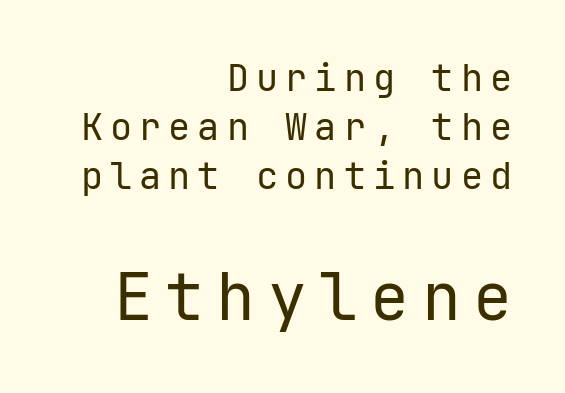
The image shows 65 px regular-weight sans-serif type, upright; set right-aligned, normal line spacing (1.33x), not underlined; the second (bottom) block is 1.76x larger; low stroke contrast and a medium x-height.
